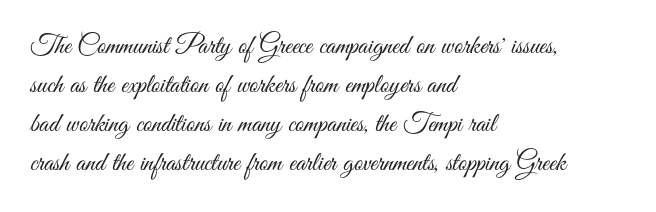
Q: Is the text bold? A: No.
Q: Is the text italic (slanted)? A: Yes.
Q: Is the text underlined? A: No.
Q: How is the paragraph aligned? A: Left-aligned.
Q: Is the spacing between letters normal or unusually wide? A: Normal.
Q: Is the spacing between lines tight, normal or loose? A: Normal.
